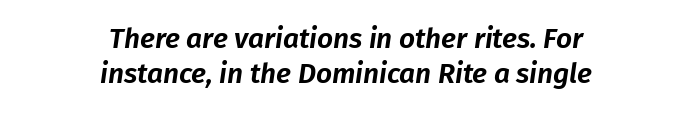
{"italic": "yes", "lean": "right", "slant_degrees": 8, "width": "normal", "stroke_contrast": "low", "x_height": "medium", "monospaced": "no", "underline": "no", "align": "center", "line_spacing": "normal", "line_spacing_ratio": 1.26, "letter_spacing": "normal", "letter_spacing_em": 0.0, "glyph_px": 28}
